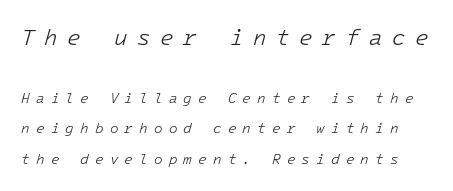
{"italic": "yes", "lean": "right", "slant_degrees": 16, "bold": "no", "underline": "no", "line_spacing": "loose", "line_spacing_ratio": 2.19, "letter_spacing": "wide", "letter_spacing_em": 0.44, "larger_block": "first", "size_ratio": 1.57, "glyph_px": 22}
